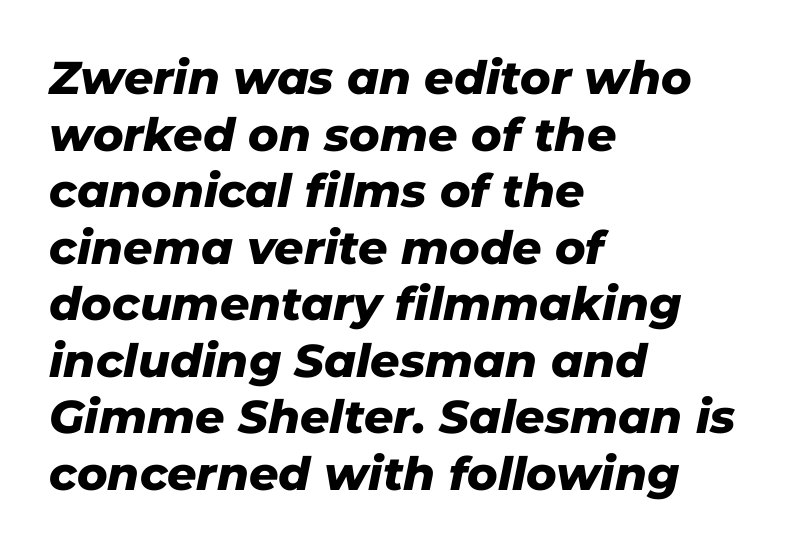
{"italic": "yes", "lean": "right", "slant_degrees": 11, "bold": "yes", "weight": "heavy", "width": "normal", "stroke_contrast": "low", "x_height": "medium", "monospaced": "no", "underline": "no", "align": "left", "line_spacing_ratio": 1.23, "letter_spacing": "normal", "letter_spacing_em": 0.0, "glyph_px": 46}
